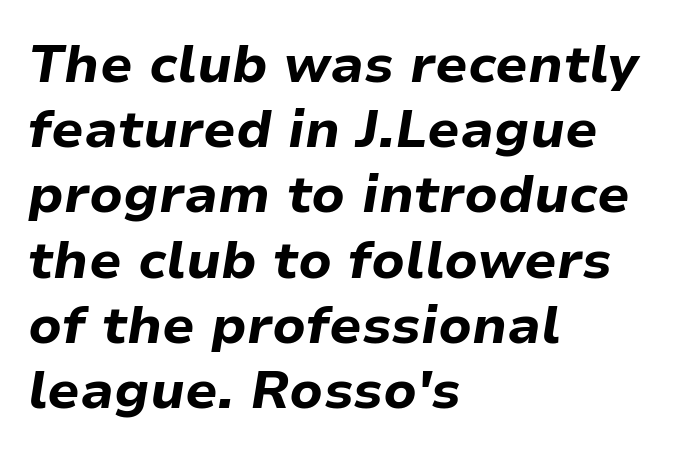
The image shows 53 px bold type, italic (leaning right); set left-aligned, line spacing 1.23x, normal letter spacing, not underlined; low stroke contrast and a medium x-height.
